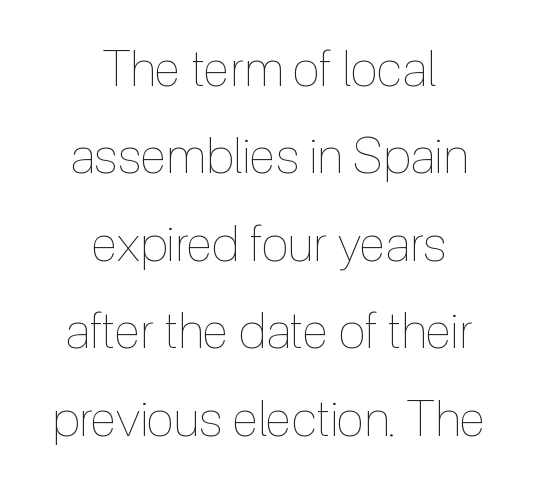
The image shows 50 px thin, condensed type, upright; set centered, line spacing 1.75x, normal letter spacing, not underlined; a medium x-height.
